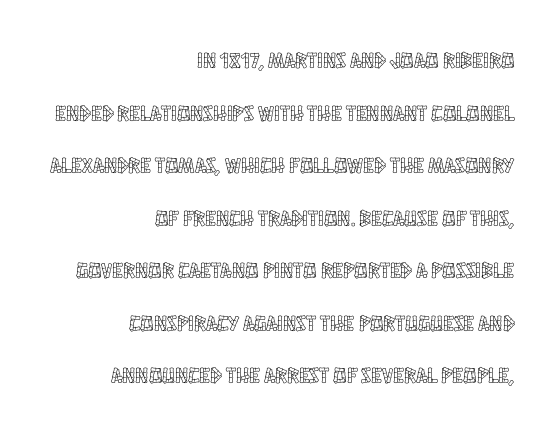
The typesetter chose a ragged-left arrangement here. Successive baselines arrive slowly, with a big drop between each. The typography opts for an upright posture over an oblique one. Between one letter and the next there's only the usual sliver of space. The zone under the glyphs is completely vacant.
